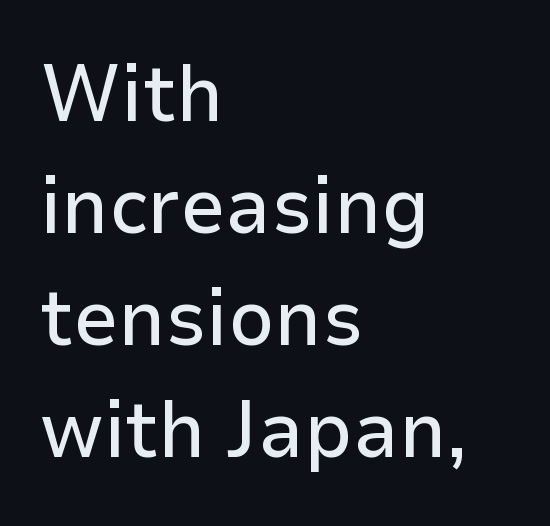
The image shows 80 px sans-serif type, upright; set left-aligned, normal line spacing (1.4x), normal letter spacing, not underlined; low stroke contrast and a medium x-height.
